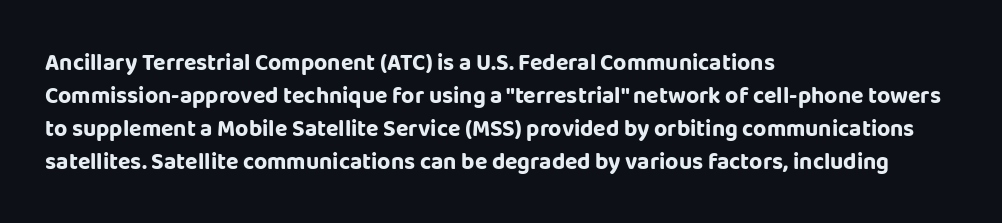
The image shows 23 px bold type, upright; set left-aligned, normal line spacing (1.43x), normal letter spacing, not underlined.
